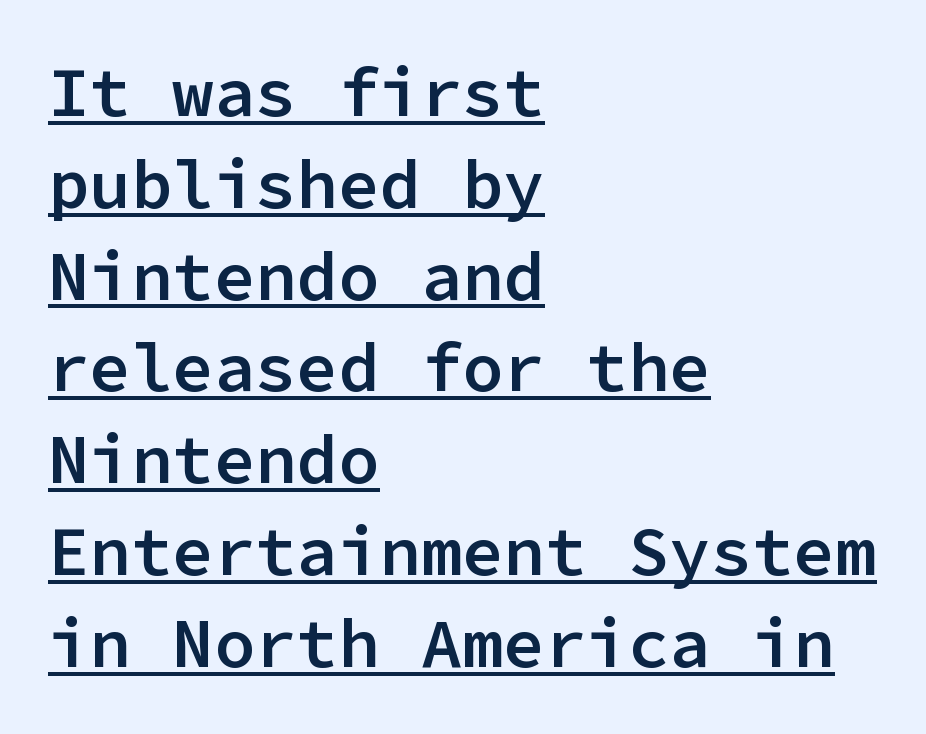
Q: Is the text bold? A: Semi-bold.
Q: Is the text italic (slanted)? A: No, it is upright.
Q: Is the typeface a serif or a sans-serif typeface? A: Sans-serif.
Q: Is the text underlined? A: Yes.
Q: How is the paragraph aligned? A: Left-aligned.
Q: Is the spacing between letters normal or unusually wide? A: Normal.
Q: Is the spacing between lines tight, normal or loose? A: Normal.
Q: Width (condensed, normal, or wide)? A: Normal.
Q: Stroke contrast? A: Low.
Q: x-height? A: Medium.
Q: Monospaced? A: Yes.
